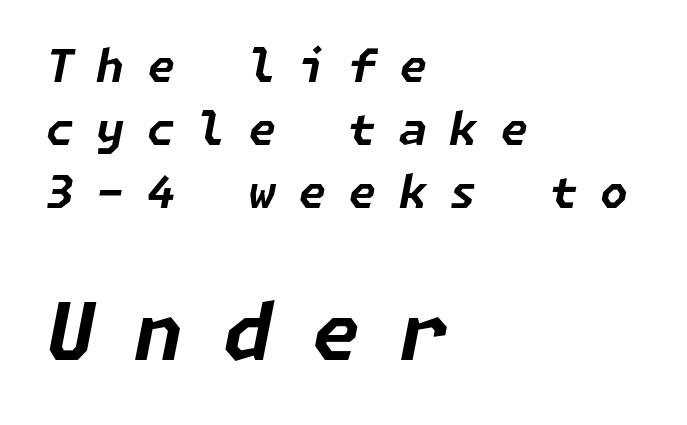
Q: Is the text bold? A: Yes.
Q: Is the text italic (slanted)? A: Yes, it leans right by about 11 degrees.
Q: Is the text underlined? A: No.
Q: How is the paragraph aligned? A: Left-aligned.
Q: Is the spacing between letters normal or unusually wide? A: Unusually wide.
Q: Is the spacing between lines tight, normal or loose? A: Normal.
Q: Which block of text is set in a larger size, the first (top) or the second (bottom)? A: The second (bottom) one.
Q: Width (condensed, normal, or wide)? A: Normal.
Q: Stroke contrast? A: Low.
Q: x-height? A: Medium.
